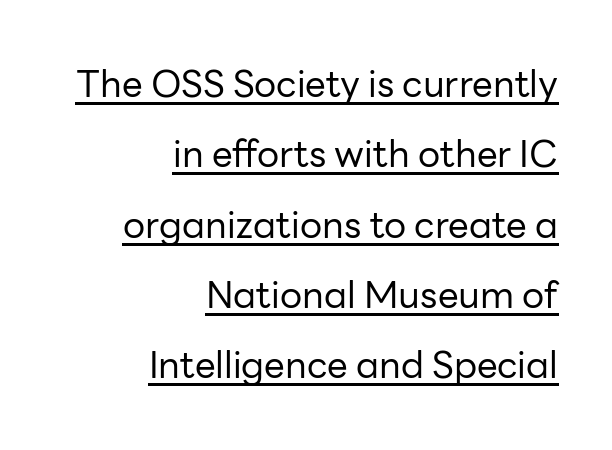
Q: Is the text bold? A: No.
Q: Is the text italic (slanted)? A: No, it is upright.
Q: Is the typeface a serif or a sans-serif typeface? A: Sans-serif.
Q: Is the text underlined? A: Yes.
Q: How is the paragraph aligned? A: Right-aligned.
Q: Is the spacing between letters normal or unusually wide? A: Normal.
Q: Is the spacing between lines tight, normal or loose? A: Loose.
Q: Width (condensed, normal, or wide)? A: Normal.
Q: Stroke contrast? A: Low.
Q: x-height? A: Medium.
Q: Monospaced? A: No.
